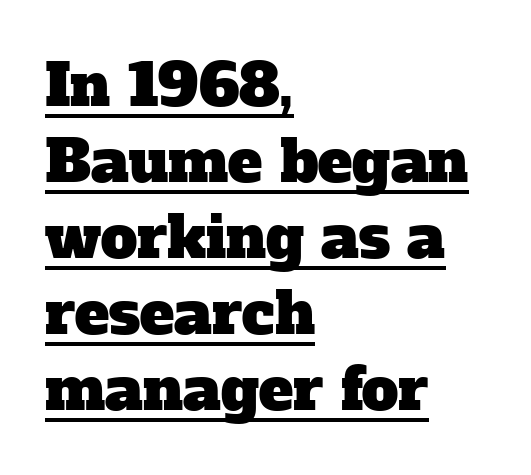
Q: Is the typeface a serif or a sans-serif typeface? A: Serif.
Q: Is the text underlined? A: Yes.
Q: How is the paragraph aligned? A: Left-aligned.
Q: Is the spacing between letters normal or unusually wide? A: Normal.
Q: Is the spacing between lines tight, normal or loose? A: Normal.
Q: Width (condensed, normal, or wide)? A: Normal.
Q: Stroke contrast? A: Low.
Q: x-height? A: Medium.
Q: Monospaced? A: No.
